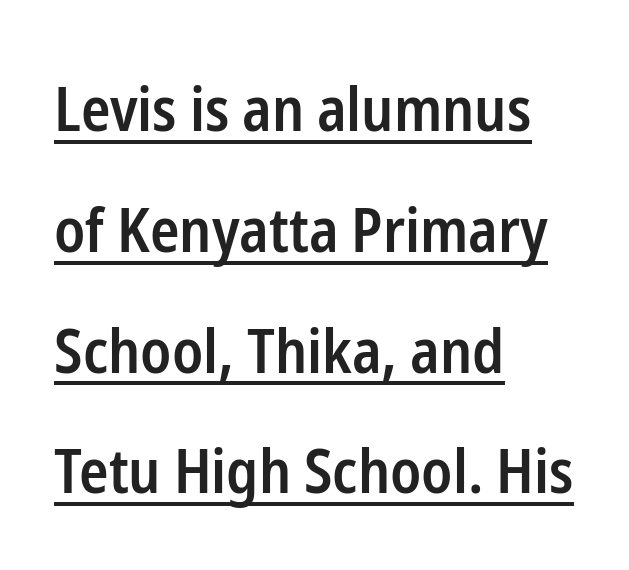
Inter-character spacing is left at the font's built-in metrics. The font is running at a semibold setting, under full bold. The rendering anchors every line to the left-hand side. The lines are spread far apart with generous leading.
